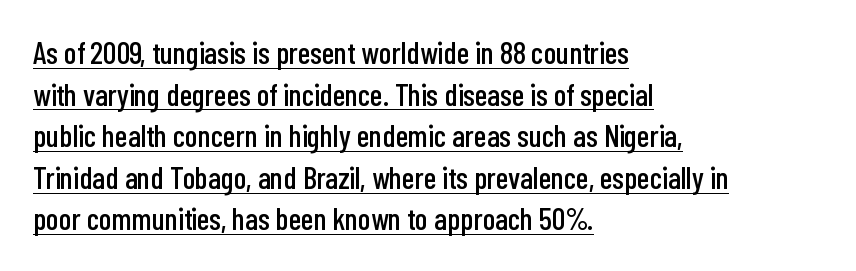
{"serif": "no", "italic": "no", "width": "condensed", "stroke_contrast": "low", "x_height": "medium", "monospaced": "no", "underline": "yes", "align": "left", "line_spacing": "normal", "line_spacing_ratio": 1.34, "letter_spacing": "normal", "letter_spacing_em": 0.0, "glyph_px": 31}
